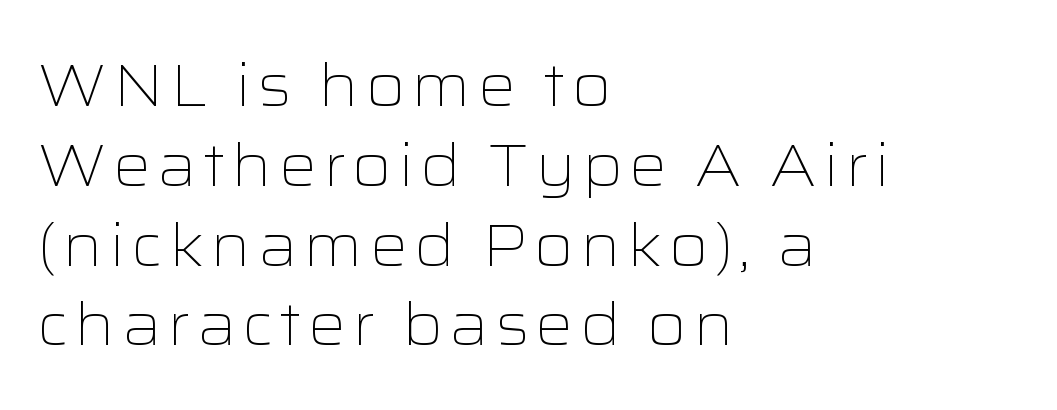
In CSS terms this would be text-align: left. Note the varied advance widths — an 'i' is clearly narrower than an 'm'. Is there any slant? The stems are plumb. The space beneath each line is pristine and unruled. Check where the strokes stop: nothing finishes them off — pure sans. Ink coverage per letter is moderate at most.
